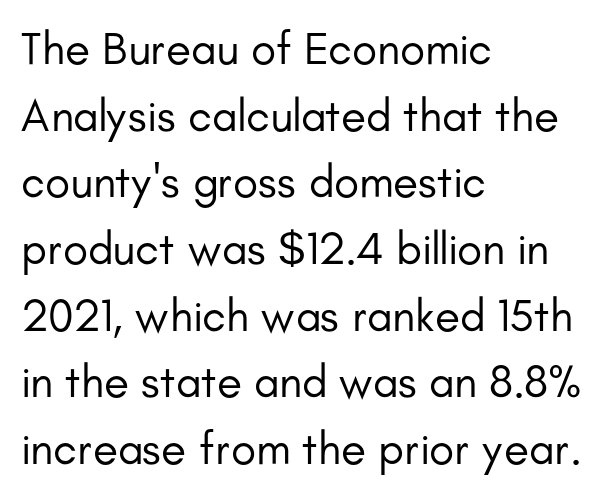
Look at the tracking — it's just the regular setting, nothing added. Plain, unruled lines of type. Stroke mass is kept to a normal reading level or below. Compared with a centered layout, this one pins lines to the left instead.
